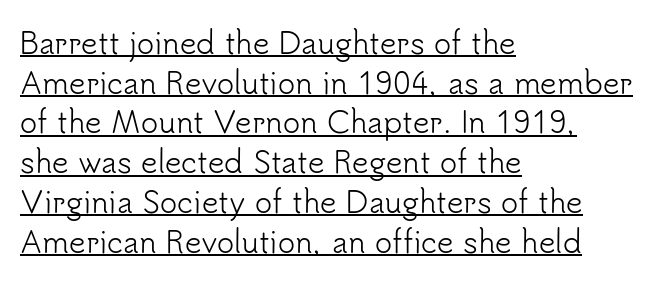
Q: Is the text bold? A: No.
Q: Is the text italic (slanted)? A: No, it is upright.
Q: Is the typeface a serif or a sans-serif typeface? A: Sans-serif.
Q: Is the text underlined? A: Yes.
Q: How is the paragraph aligned? A: Left-aligned.
Q: Is the spacing between letters normal or unusually wide? A: Normal.
Q: Is the spacing between lines tight, normal or loose? A: Normal.
Q: Width (condensed, normal, or wide)? A: Normal.
Q: Stroke contrast? A: Low.
Q: x-height? A: Small.
Q: Monospaced? A: No.
